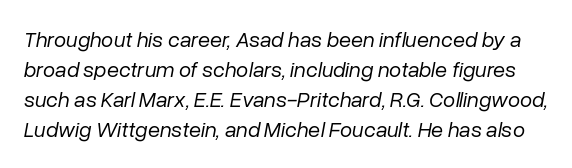
{"italic": "yes", "lean": "right", "slant_degrees": 10, "bold": "no", "underline": "no", "line_spacing": "normal", "line_spacing_ratio": 1.37, "letter_spacing": "normal", "letter_spacing_em": 0.0, "glyph_px": 22}
